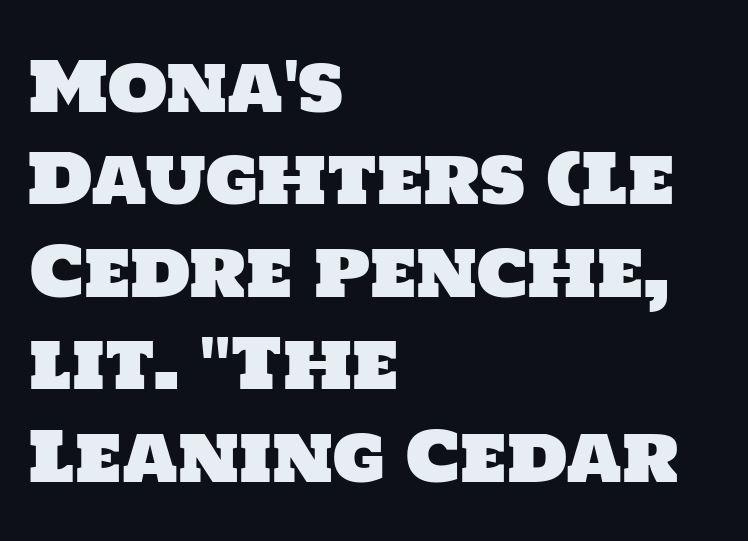
The image shows 69 px sans-serif type; set left-aligned, normal line spacing (1.34x), normal letter spacing, not underlined; low stroke contrast and a large x-height.
